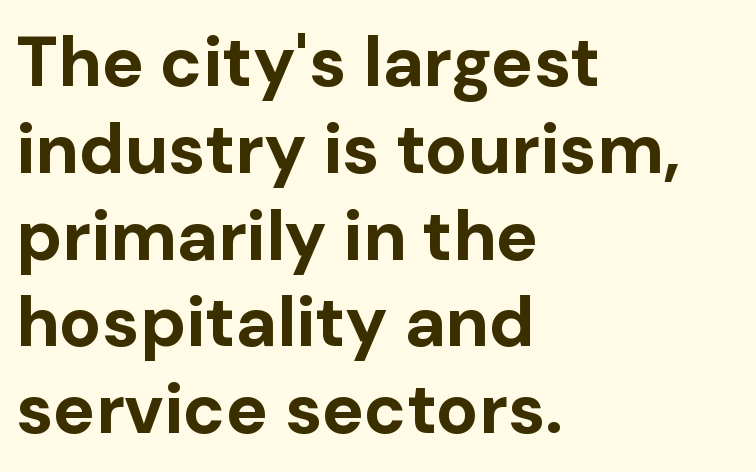
The image shows 70 px bold sans-serif type, upright; set left-aligned, line spacing 1.24x, normal letter spacing, not underlined; low stroke contrast and a medium x-height.
